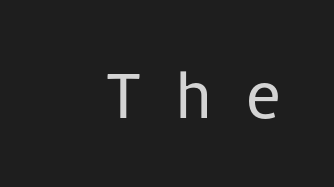
Nothing heavy about these letters — not bold at all. Plain, unruled lines of type. Tall strokes in this sample are plumb rather than angled. The line texture is sparse and dotted thanks to wide tracking. Proportional: the letters do not fall into vertical columns.
